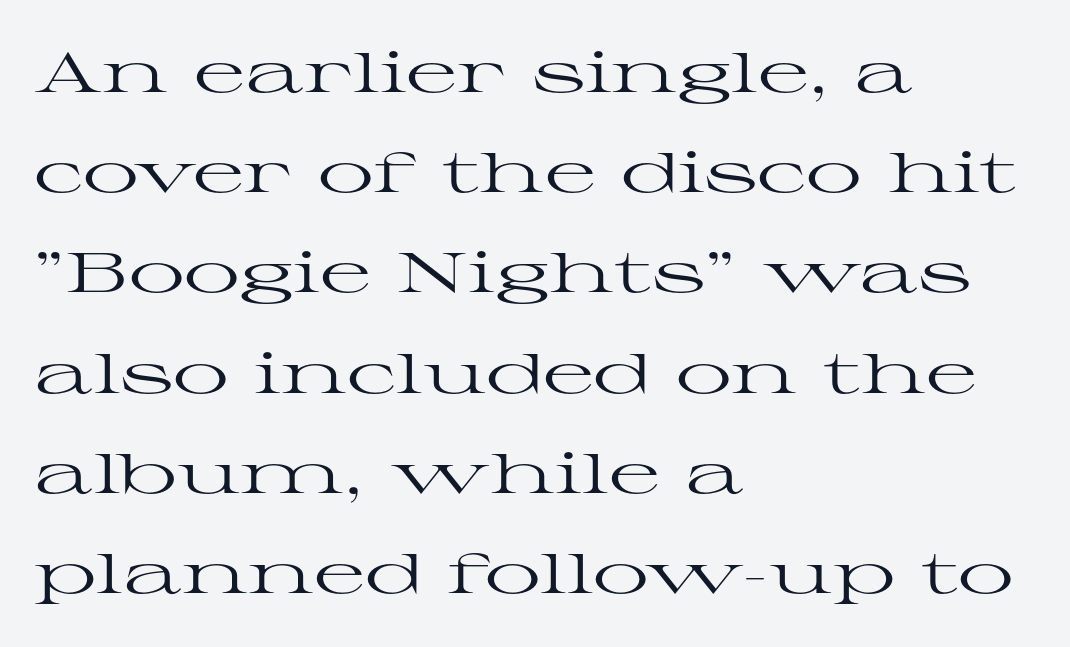
{"serif": "yes", "italic": "no", "bold": "no", "weight": "regular", "width": "wide", "stroke_contrast": "high", "x_height": "medium", "monospaced": "no", "underline": "no", "align": "left", "line_spacing_ratio": 1.79, "letter_spacing": "normal", "letter_spacing_em": 0.0, "glyph_px": 56}
